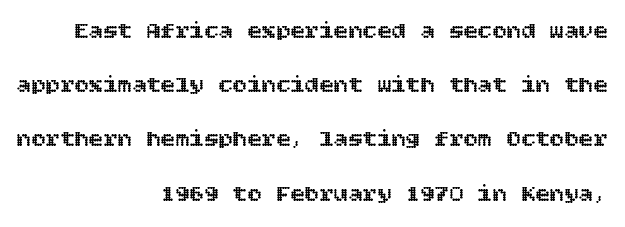
Q: Is the text italic (slanted)? A: No, it is upright.
Q: Is the text underlined? A: No.
Q: How is the paragraph aligned? A: Right-aligned.
Q: Is the spacing between letters normal or unusually wide? A: Normal.
Q: Is the spacing between lines tight, normal or loose? A: Loose.
